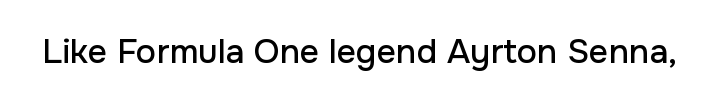
{"serif": "no", "italic": "no", "width": "normal", "stroke_contrast": "low", "x_height": "medium", "monospaced": "no", "underline": "no", "letter_spacing": "normal", "letter_spacing_em": 0.0, "glyph_px": 34}
